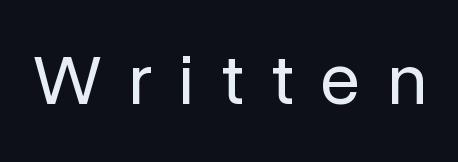
Q: Is the text bold? A: No.
Q: Is the text italic (slanted)? A: No, it is upright.
Q: Is the typeface a serif or a sans-serif typeface? A: Sans-serif.
Q: Is the text underlined? A: No.
Q: Is the spacing between letters normal or unusually wide? A: Unusually wide.
Q: Width (condensed, normal, or wide)? A: Normal.
Q: Stroke contrast? A: Low.
Q: x-height? A: Medium.
Q: Monospaced? A: No.
